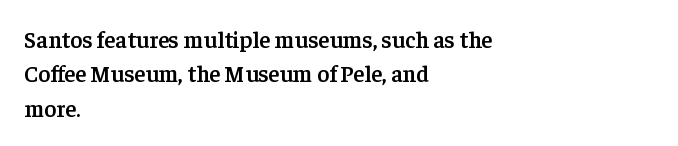
The setting favours the left margin, as ordinary paragraphs usually do. Words float on clear page, feet unadorned. If you measured baseline to baseline, you'd find a middling distance. These words are printed semibold, heavier than regular yet not bold. Does the lettering tilt? It doesn't — this is upright.
